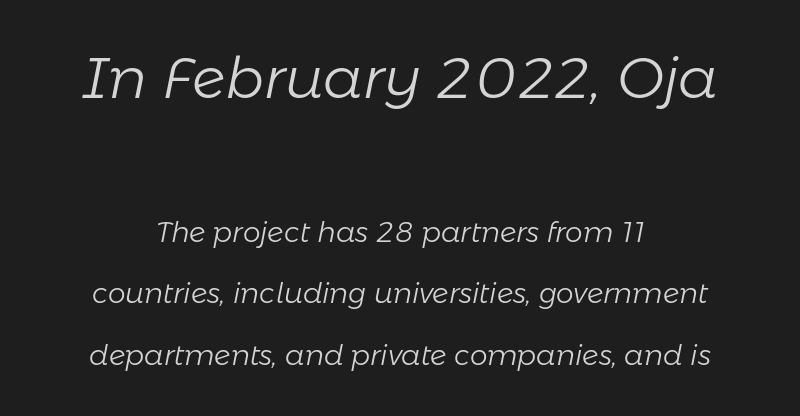
The image shows 57 px light type, italic (leaning right); set centered, loose line spacing (2.21x), normal letter spacing, not underlined; the first (top) block is 2.04x larger; low stroke contrast and a medium x-height.
